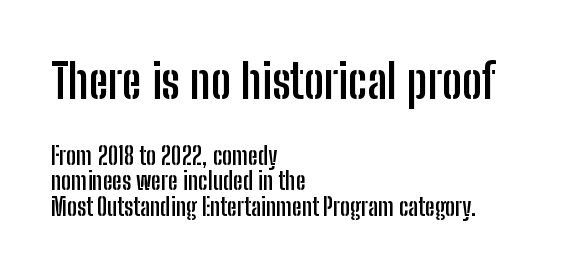
The image shows 48 px semibold, condensed sans-serif type, upright; set left-aligned, tight line spacing (1.07x), normal letter spacing, not underlined; the first (top) block is 2.0x larger; low stroke contrast and a medium x-height.
